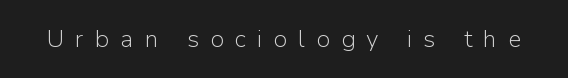
Q: Is the text bold? A: No.
Q: Is the text italic (slanted)? A: No, it is upright.
Q: Is the text underlined? A: No.
Q: Is the spacing between letters normal or unusually wide? A: Unusually wide.
